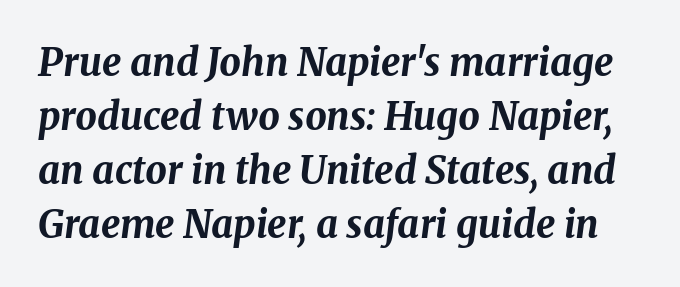
The image shows 38 px bold type, italic (leaning right); set normal line spacing (1.42x), normal letter spacing, not underlined; medium stroke contrast and a medium x-height.
